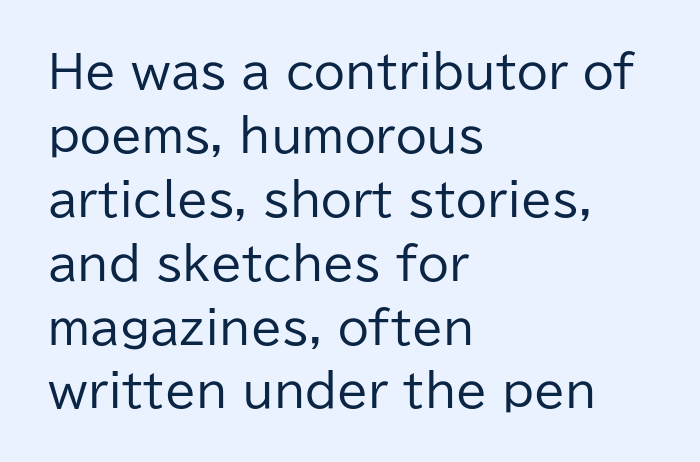
Default kerning and tracking; the words read as compact shapes. The type sits square on the baseline with zero lean. Spacing verdict: proportional, widths tailored to each character. Vertical spacing — default. The type family on display is of the sans-serif kind.
